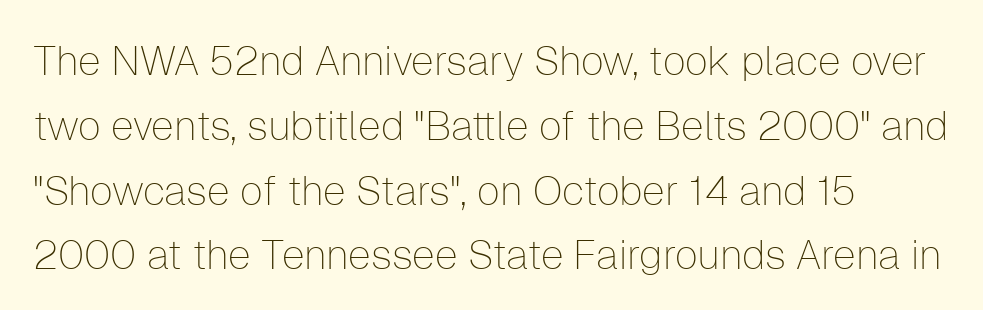
Q: Is the text bold? A: No.
Q: Is the text italic (slanted)? A: No, it is upright.
Q: Is the typeface a serif or a sans-serif typeface? A: Sans-serif.
Q: Is the text underlined? A: No.
Q: How is the paragraph aligned? A: Left-aligned.
Q: Is the spacing between letters normal or unusually wide? A: Normal.
Q: Is the spacing between lines tight, normal or loose? A: Normal.
Q: Width (condensed, normal, or wide)? A: Normal.
Q: Stroke contrast? A: Low.
Q: x-height? A: Medium.
Q: Monospaced? A: No.
